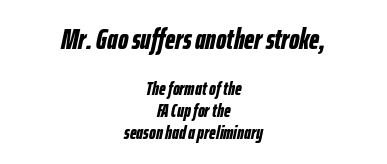
The letters advance in unequal steps, a hallmark of proportional type. Check the space under the baseline: it is left empty. Weight: bold. Look at the tracking — it's just the regular setting, nothing added. The first block has been scaled up relative to the second.
